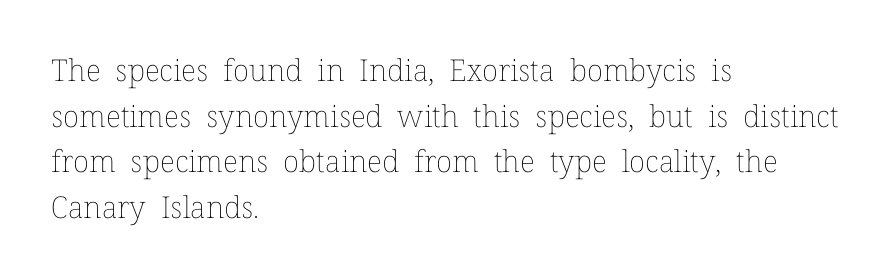
The image shows 30 px thin type, upright; set left-aligned, normal line spacing (1.52x), normal letter spacing, not underlined; low stroke contrast and a medium x-height.
